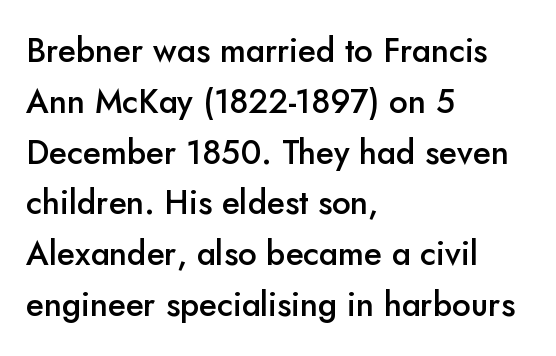
Notice how the passage keeps a crisp vertical edge on the left only. This sample keeps an unexceptional amount of space between lines. Slightly chunky letters — semibold, I'd say, not full bold. The passage shown has conventional tracking throughout. Nope, no serifs anywhere on these letters. Only glyphs here, with clear space below each row.
